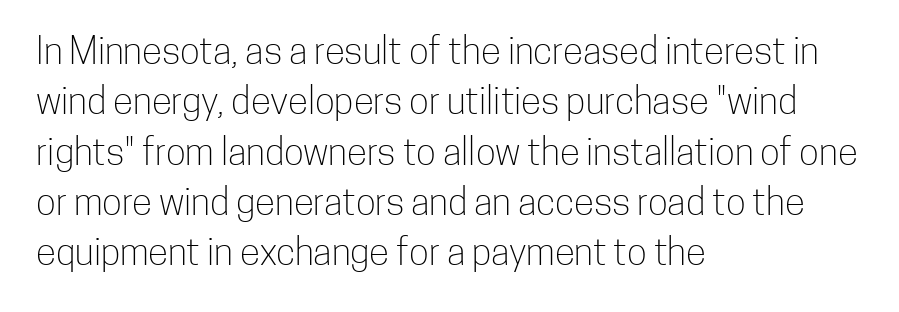
The strokes carry an ordinary text weight at most. Only glyphs here, with clear space below each row. Each word holds together tightly as a unit, with standard inter-letter gaps. To sum up the face: it is a sans, with no serifs. If you measured baseline to baseline, you'd find a middling distance.
